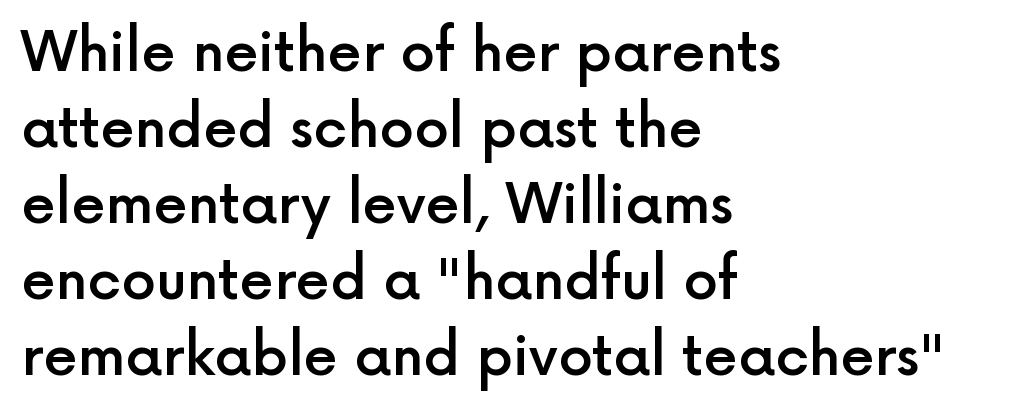
The image shows 55 px semibold sans-serif type, upright; set left-aligned, normal line spacing (1.38x), normal letter spacing, not underlined; a medium x-height.
